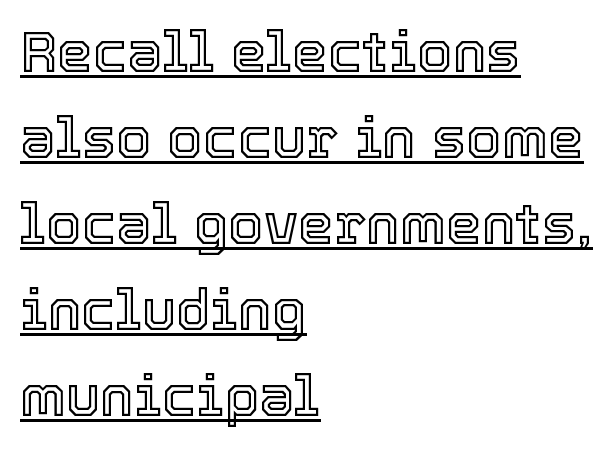
Vertically, the passage feels balanced, rows spaced as you'd expect. Short note: letters normally spaced. Italic? Not at all — the glyphs are vertical. The letters advance in unequal steps, a hallmark of proportional type.
